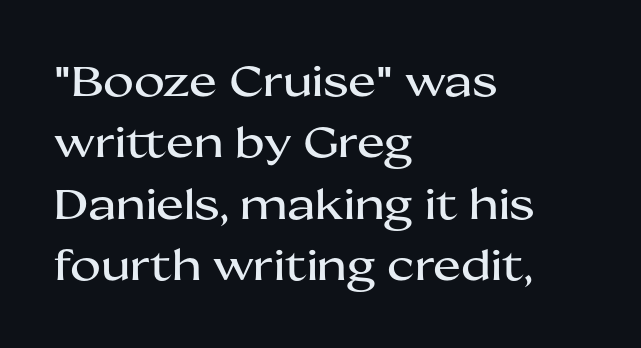
{"italic": "no", "width": "wide", "stroke_contrast": "medium", "x_height": "medium", "monospaced": "no", "underline": "no", "align": "left", "line_spacing": "normal", "line_spacing_ratio": 1.46, "letter_spacing": "normal", "letter_spacing_em": 0.0, "glyph_px": 42}
